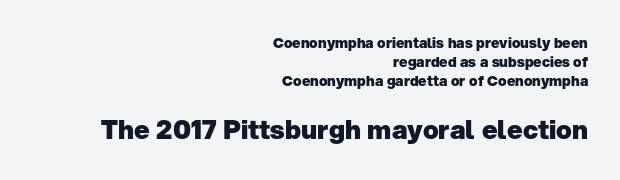
{"italic": "no", "bold": "yes", "underline": "no", "align": "right", "line_spacing": "normal", "line_spacing_ratio": 1.36, "letter_spacing": "normal", "letter_spacing_em": 0.0, "larger_block": "second", "size_ratio": 1.86, "glyph_px": 26}
